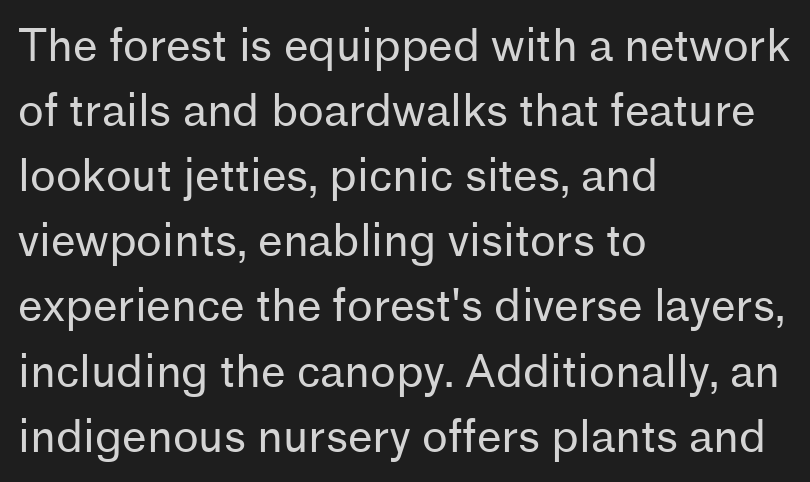
In terms of letterspacing, this is plain default setting. A typesetter would label this face a sans. The space directly below the letters is spotless. Each letter keeps its own natural width here, so spacing adapts to shape. Compared with typical paragraphs, the rows here are spaced about the same.
